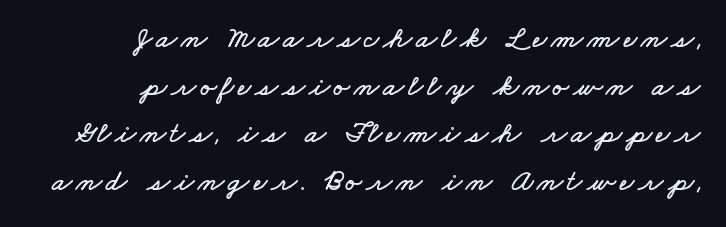
{"width": "wide", "stroke_contrast": "low", "x_height": "small", "monospaced": "no", "underline": "no", "align": "right", "line_spacing": "normal", "line_spacing_ratio": 1.59, "glyph_px": 30}
